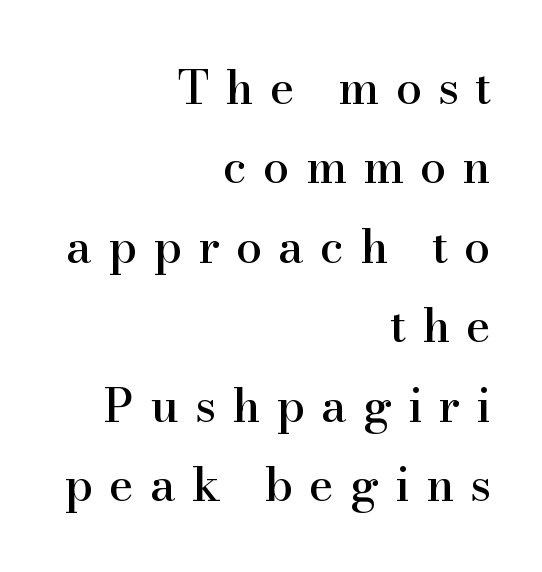
{"serif": "yes", "italic": "no", "width": "normal", "stroke_contrast": "high", "x_height": "small", "monospaced": "no", "underline": "no", "align": "right", "line_spacing": "normal", "line_spacing_ratio": 1.69, "letter_spacing": "wide", "letter_spacing_em": 0.34, "glyph_px": 47}
